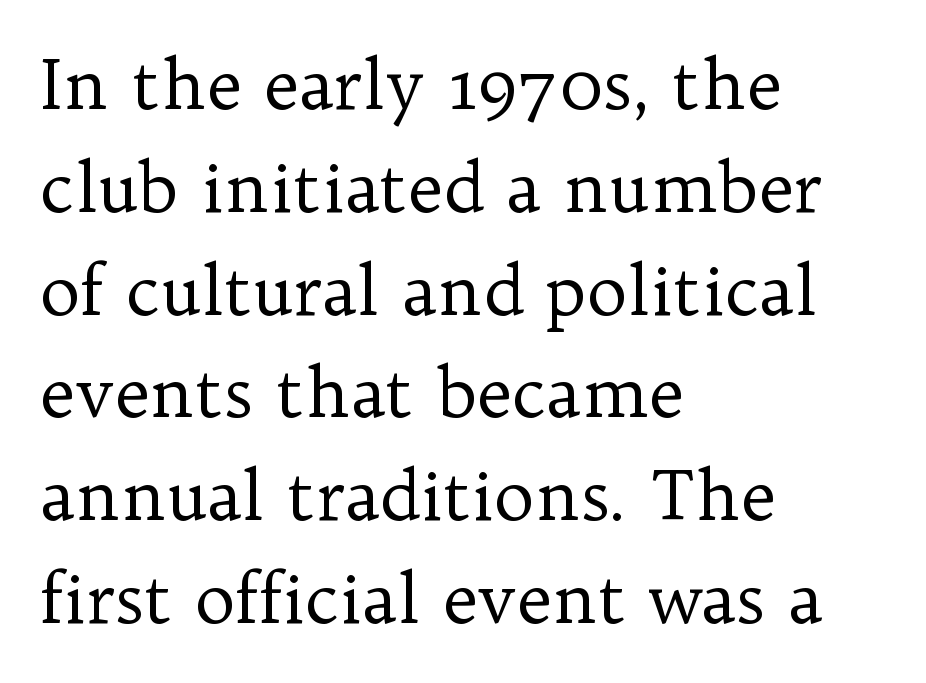
The image shows 69 px regular-weight serif type, upright; set left-aligned, normal line spacing (1.49x), normal letter spacing, not underlined; low stroke contrast and a medium x-height.
